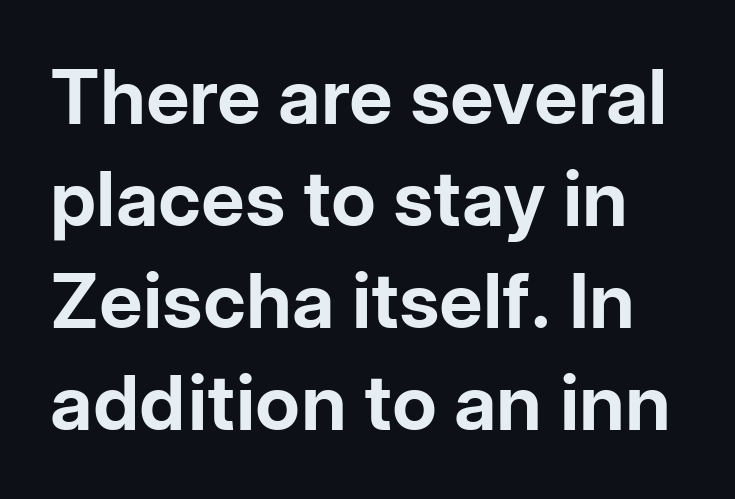
{"serif": "no", "italic": "no", "bold": "yes", "weight": "bold", "width": "normal", "stroke_contrast": "low", "x_height": "medium", "monospaced": "no", "underline": "no", "line_spacing": "normal", "line_spacing_ratio": 1.34, "letter_spacing": "normal", "letter_spacing_em": 0.0, "glyph_px": 76}
